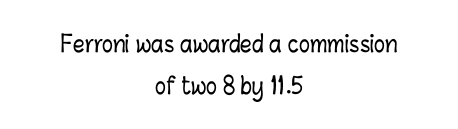
{"italic": "no", "underline": "no", "align": "center", "line_spacing_ratio": 1.81, "letter_spacing": "normal", "letter_spacing_em": 0.0, "glyph_px": 23}
